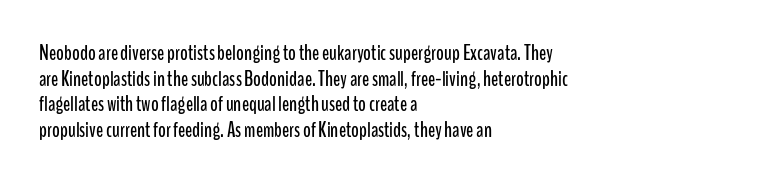
Line beginnings align vertically; line endings do not. Posture: vertical. A typesetter would call this zero additional tracking. The baseline area is clear.
